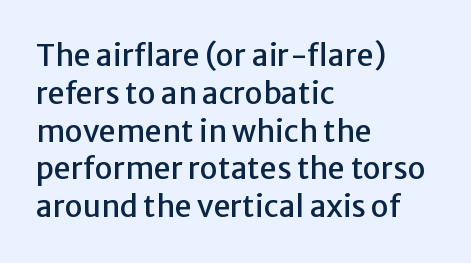
Q: Is the text italic (slanted)? A: No, it is upright.
Q: Is the typeface a serif or a sans-serif typeface? A: Sans-serif.
Q: Is the text underlined? A: No.
Q: How is the paragraph aligned? A: Left-aligned.
Q: Is the spacing between letters normal or unusually wide? A: Normal.
Q: Is the spacing between lines tight, normal or loose? A: Normal.
Q: Width (condensed, normal, or wide)? A: Normal.
Q: Stroke contrast? A: Low.
Q: x-height? A: Medium.
Q: Monospaced? A: No.
